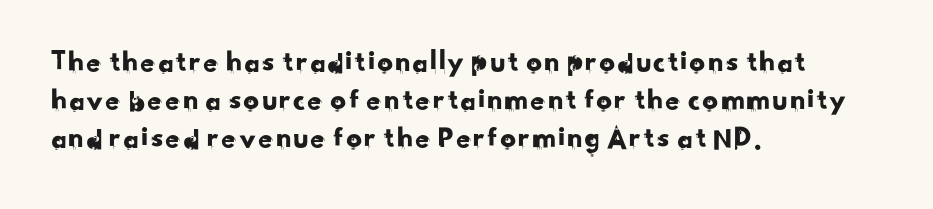
Q: Is the typeface a serif or a sans-serif typeface? A: Sans-serif.
Q: Is the text underlined? A: No.
Q: How is the paragraph aligned? A: Left-aligned.
Q: Is the spacing between letters normal or unusually wide? A: Normal.
Q: Width (condensed, normal, or wide)? A: Normal.
Q: Stroke contrast? A: Low.
Q: x-height? A: Small.
Q: Monospaced? A: No.
